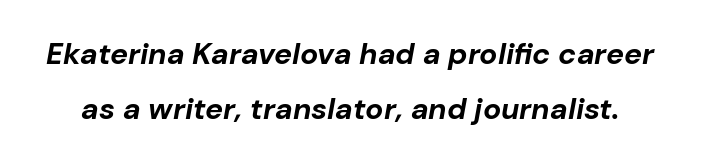
Q: Is the text bold? A: Yes.
Q: Is the text italic (slanted)? A: Yes, it leans right by about 10 degrees.
Q: Is the text underlined? A: No.
Q: Is the spacing between letters normal or unusually wide? A: Normal.
Q: Width (condensed, normal, or wide)? A: Normal.
Q: Stroke contrast? A: Low.
Q: x-height? A: Medium.
Q: Monospaced? A: No.
